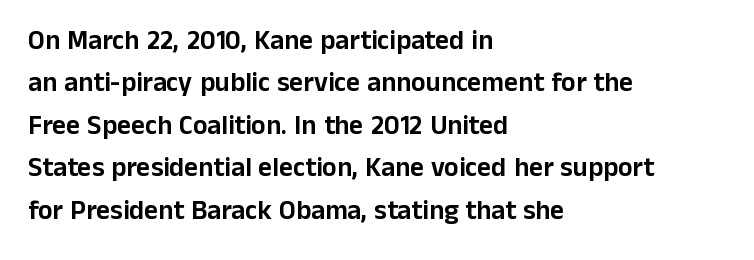
Q: Is the text italic (slanted)? A: No, it is upright.
Q: Is the text underlined? A: No.
Q: How is the paragraph aligned? A: Left-aligned.
Q: Is the spacing between letters normal or unusually wide? A: Normal.
Q: Is the spacing between lines tight, normal or loose? A: Normal.
